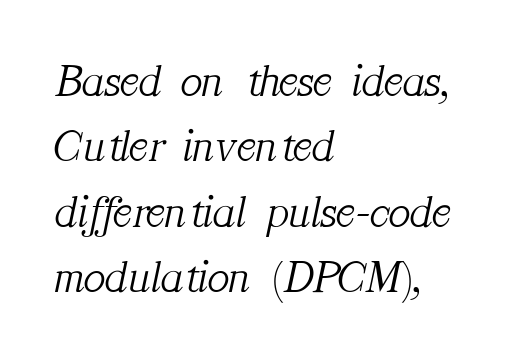
Students, note that the glyphs here touch the page at normal intervals. The space between consecutive lines is moderate. Stroke thickness stays within the range of a standard reading face or lighter. Note the varied advance widths — an 'i' is clearly narrower than an 'm'.
